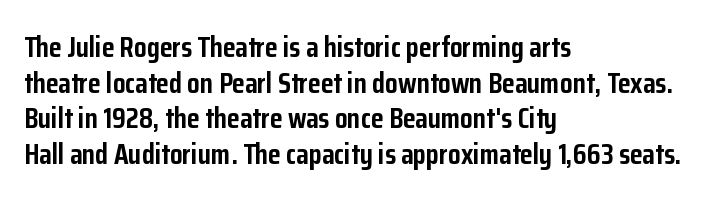
{"serif": "no", "italic": "no", "bold": "yes", "weight": "semibold", "width": "condensed", "stroke_contrast": "low", "x_height": "medium", "monospaced": "no", "underline": "no", "align": "left", "line_spacing_ratio": 1.23, "letter_spacing": "normal", "letter_spacing_em": 0.0, "glyph_px": 29}
